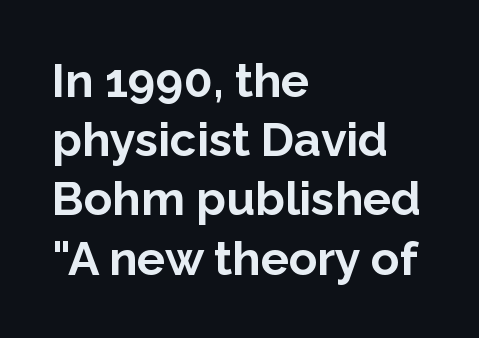
{"serif": "no", "italic": "no", "bold": "yes", "weight": "bold", "width": "normal", "stroke_contrast": "low", "x_height": "medium", "monospaced": "no", "underline": "no", "align": "left", "line_spacing": "normal", "line_spacing_ratio": 1.26, "letter_spacing": "normal", "letter_spacing_em": 0.0, "glyph_px": 47}
